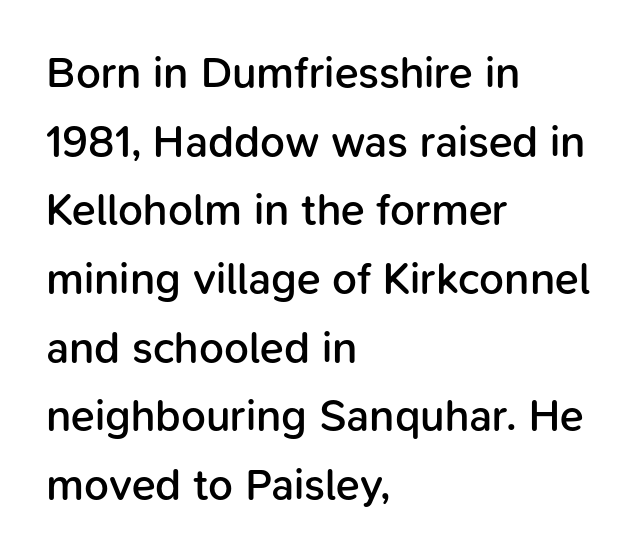
Semibold letterforms, between regular and bold. Reading down the column, the eye jumps a familiar distance to each next line. Letter spacing: default. Each letter's strokes conclude bluntly, with no projecting serifs. Varying glyph widths throughout — classic text-font behaviour.
